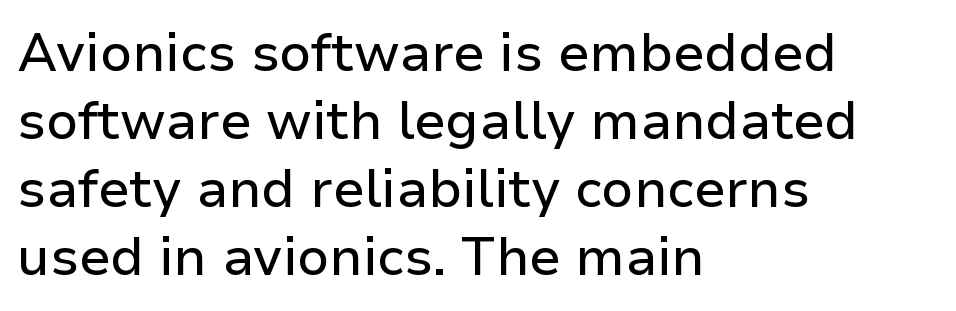
{"serif": "no", "italic": "no", "width": "normal", "stroke_contrast": "low", "x_height": "medium", "monospaced": "no", "underline": "no", "align": "left", "line_spacing": "normal", "line_spacing_ratio": 1.28, "letter_spacing": "normal", "letter_spacing_em": 0.0, "glyph_px": 53}
